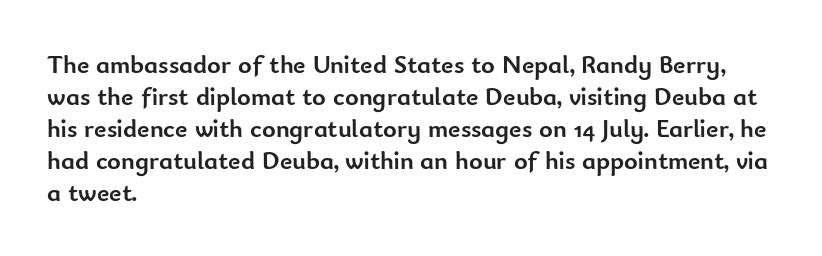
The image shows 26 px bold type, upright; set left-aligned, line spacing 1.23x, normal letter spacing, not underlined.
